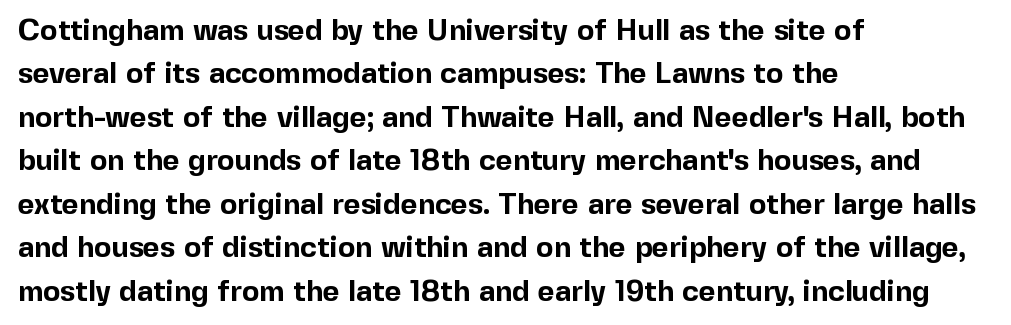
{"serif": "no", "italic": "no", "bold": "yes", "weight": "bold", "width": "normal", "x_height": "medium", "monospaced": "no", "underline": "no", "align": "left", "line_spacing": "normal", "line_spacing_ratio": 1.5, "letter_spacing": "normal", "letter_spacing_em": 0.0, "glyph_px": 29}
